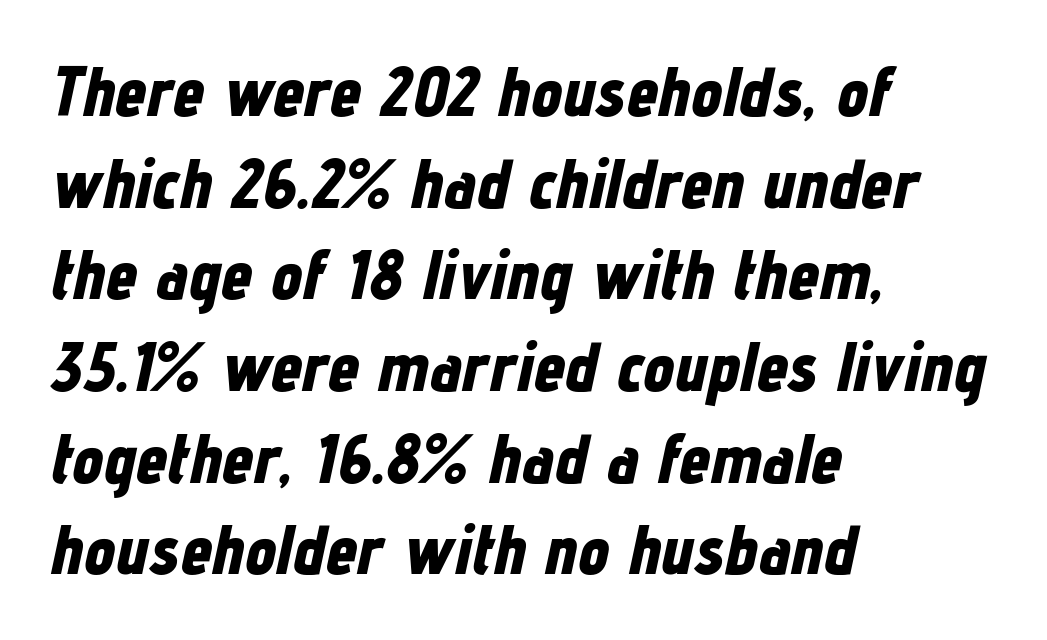
The image shows 70 px bold, condensed type, italic (leaning right); set left-aligned, normal line spacing (1.31x), normal letter spacing, not underlined; low stroke contrast and a medium x-height.
